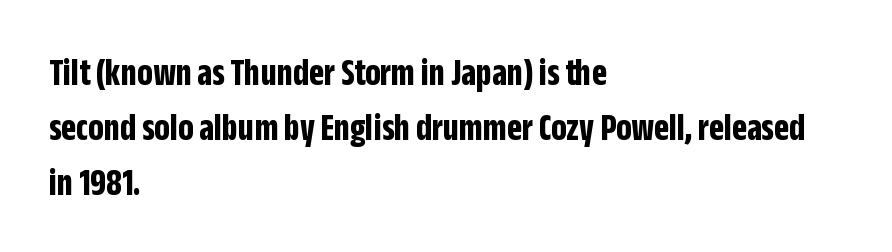
{"serif": "no", "italic": "no", "bold": "yes", "weight": "bold", "width": "condensed", "stroke_contrast": "low", "x_height": "large", "monospaced": "no", "underline": "no", "align": "left", "line_spacing": "normal", "line_spacing_ratio": 1.41, "letter_spacing": "normal", "letter_spacing_em": 0.0, "glyph_px": 39}
